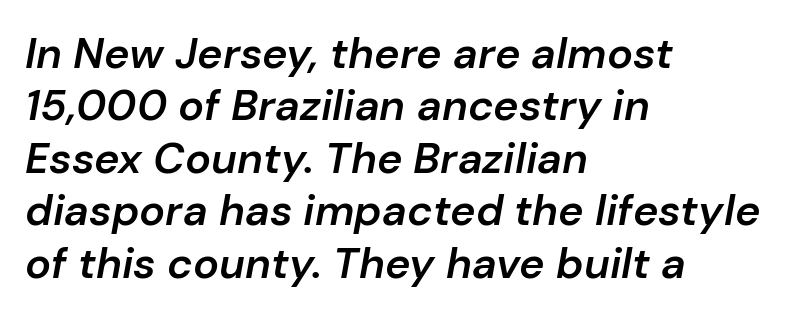
{"italic": "yes", "lean": "right", "slant_degrees": 10, "bold": "semi", "weight": "semibold", "width": "normal", "stroke_contrast": "low", "x_height": "medium", "monospaced": "no", "underline": "no", "align": "left", "line_spacing_ratio": 1.22, "letter_spacing": "normal", "letter_spacing_em": 0.0, "glyph_px": 43}
